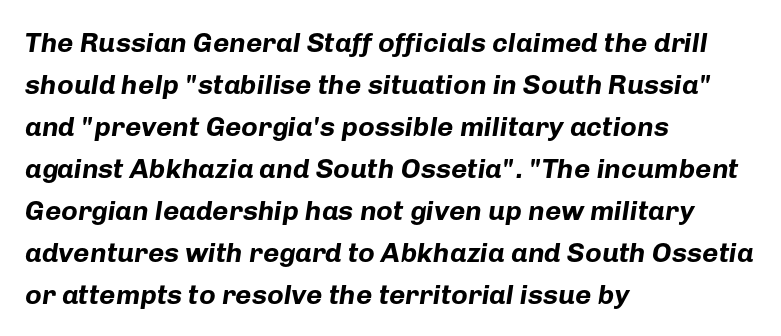
The image shows 28 px bold type, italic (leaning right); set left-aligned, normal line spacing (1.5x), normal letter spacing, not underlined; low stroke contrast and a medium x-height.
